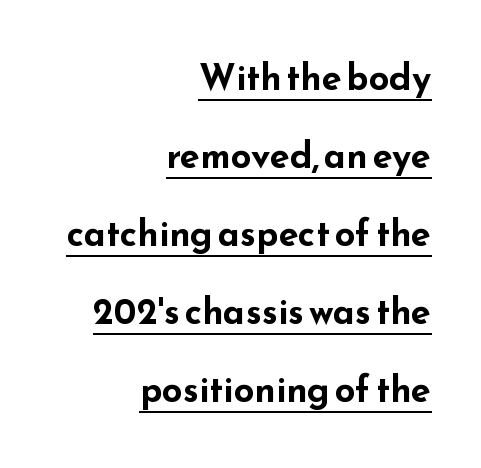
The image shows 36 px bold, wide sans-serif type, upright; set right-aligned, loose line spacing (2.17x), normal letter spacing, underlined; low stroke contrast and a small x-height.
